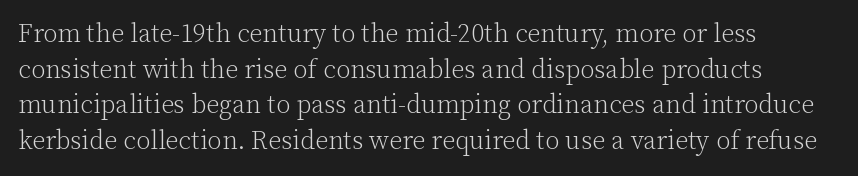
The image shows 26 px text type, upright; set left-aligned, normal line spacing (1.37x), normal letter spacing, not underlined.
